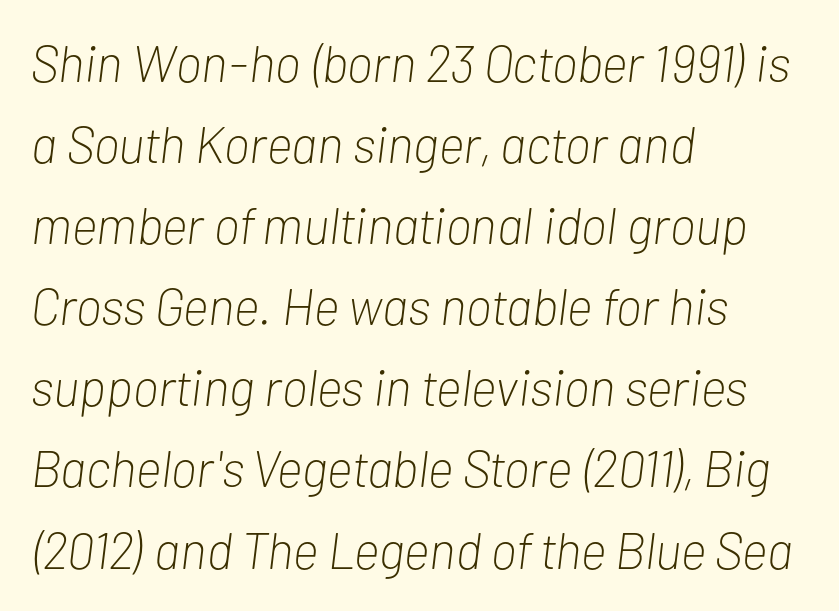
Q: Is the text bold? A: No.
Q: Is the text italic (slanted)? A: Yes, it leans right by about 7 degrees.
Q: Is the text underlined? A: No.
Q: How is the paragraph aligned? A: Left-aligned.
Q: Is the spacing between letters normal or unusually wide? A: Normal.
Q: Is the spacing between lines tight, normal or loose? A: Normal.
Q: Width (condensed, normal, or wide)? A: Condensed.
Q: Stroke contrast? A: Low.
Q: x-height? A: Medium.
Q: Monospaced? A: No.
